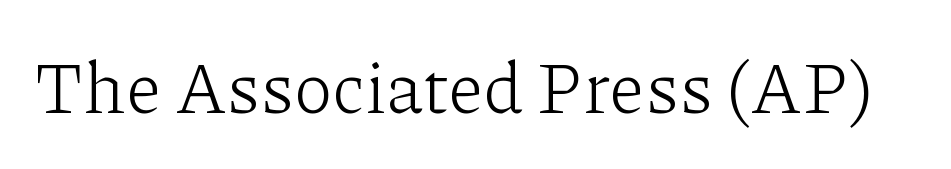
Q: Is the text bold? A: No.
Q: Is the text italic (slanted)? A: No, it is upright.
Q: Is the typeface a serif or a sans-serif typeface? A: Serif.
Q: Is the text underlined? A: No.
Q: Is the spacing between letters normal or unusually wide? A: Normal.
Q: Width (condensed, normal, or wide)? A: Normal.
Q: Stroke contrast? A: Low.
Q: x-height? A: Medium.
Q: Monospaced? A: No.
